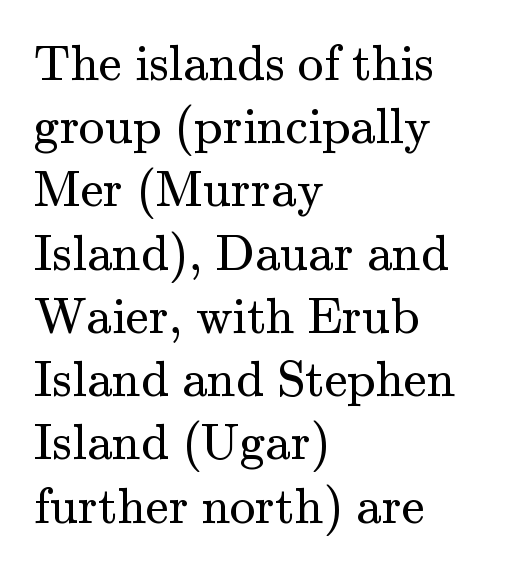
{"serif": "yes", "italic": "no", "bold": "no", "weight": "regular", "width": "normal", "stroke_contrast": "medium", "x_height": "small", "monospaced": "no", "underline": "no", "align": "left", "line_spacing_ratio": 1.24, "letter_spacing": "normal", "letter_spacing_em": 0.0, "glyph_px": 51}
